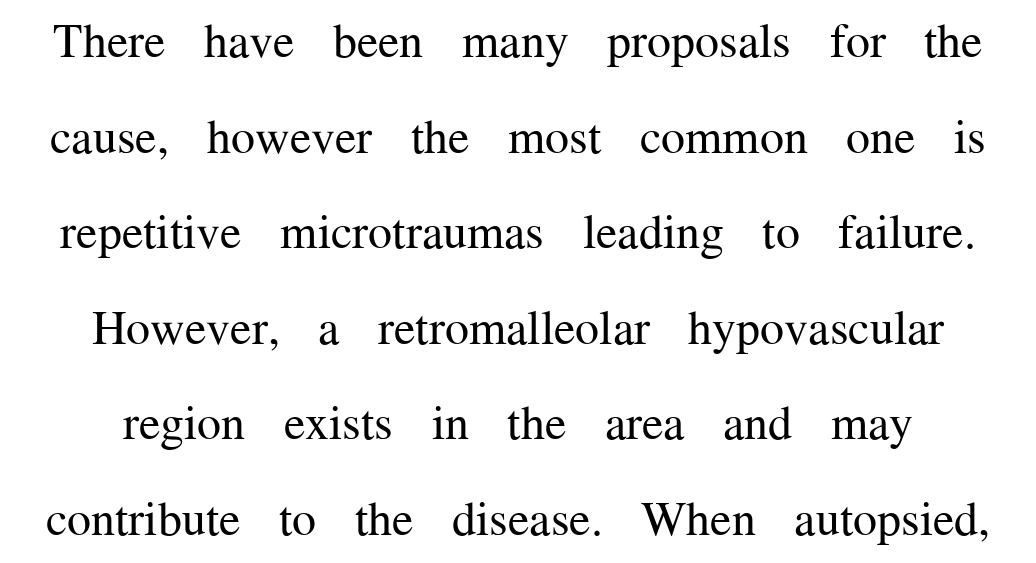
Q: Is the text bold? A: No.
Q: Is the text italic (slanted)? A: No, it is upright.
Q: Is the typeface a serif or a sans-serif typeface? A: Serif.
Q: Is the text underlined? A: No.
Q: Is the spacing between letters normal or unusually wide? A: Normal.
Q: Is the spacing between lines tight, normal or loose? A: Loose.
Q: Width (condensed, normal, or wide)? A: Normal.
Q: Stroke contrast? A: Medium.
Q: x-height? A: Medium.
Q: Monospaced? A: No.
